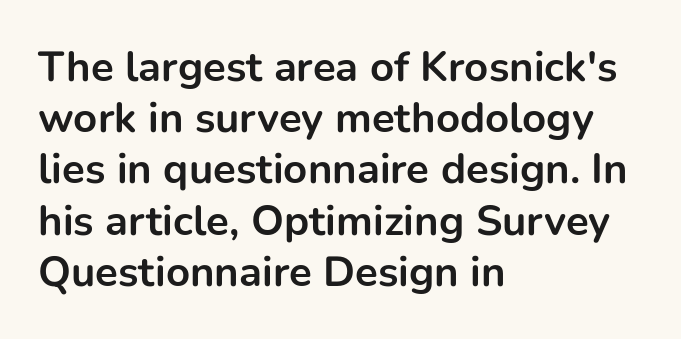
The image shows 42 px bold sans-serif type, upright; set left-aligned, line spacing 1.22x, normal letter spacing, not underlined; low stroke contrast and a medium x-height.
